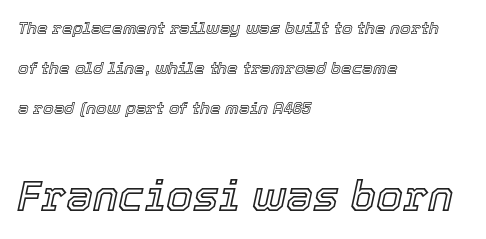
The image shows 43 px text type, italic (leaning right); set left-aligned, loose line spacing (2.35x), normal letter spacing, not underlined; the second (bottom) block is 2.53x larger; a medium x-height.
